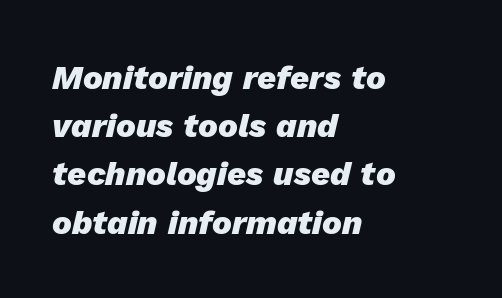
Q: Is the text bold? A: Yes.
Q: Is the text italic (slanted)? A: Yes, it leans right by about 13 degrees.
Q: Is the text underlined? A: No.
Q: How is the paragraph aligned? A: Left-aligned.
Q: Is the spacing between letters normal or unusually wide? A: Normal.
Q: Is the spacing between lines tight, normal or loose? A: Normal.
Q: Width (condensed, normal, or wide)? A: Normal.
Q: Stroke contrast? A: Low.
Q: x-height? A: Medium.
Q: Monospaced? A: No.
